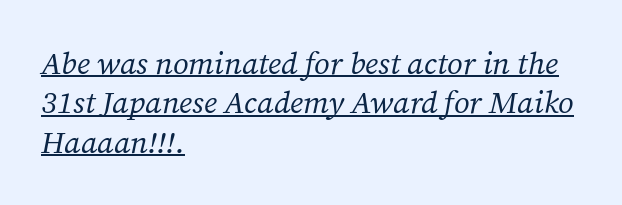
The image shows 31 px regular-weight serif type, italic (leaning right); set left-aligned, normal line spacing (1.27x), normal letter spacing, underlined; medium stroke contrast and a medium x-height.
